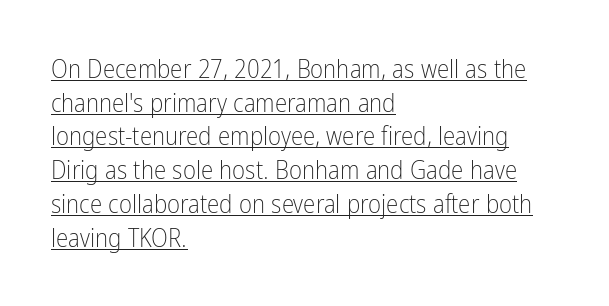
Honestly, the row spacing looks completely unremarkable. In designer terms, the underline attribute is active on this setting. You can tell it's not italic because the verticals are truly vertical. A classic flush-left, rag-right setting is used for this passage. The type is set solid horizontally, with unmodified tracking.
